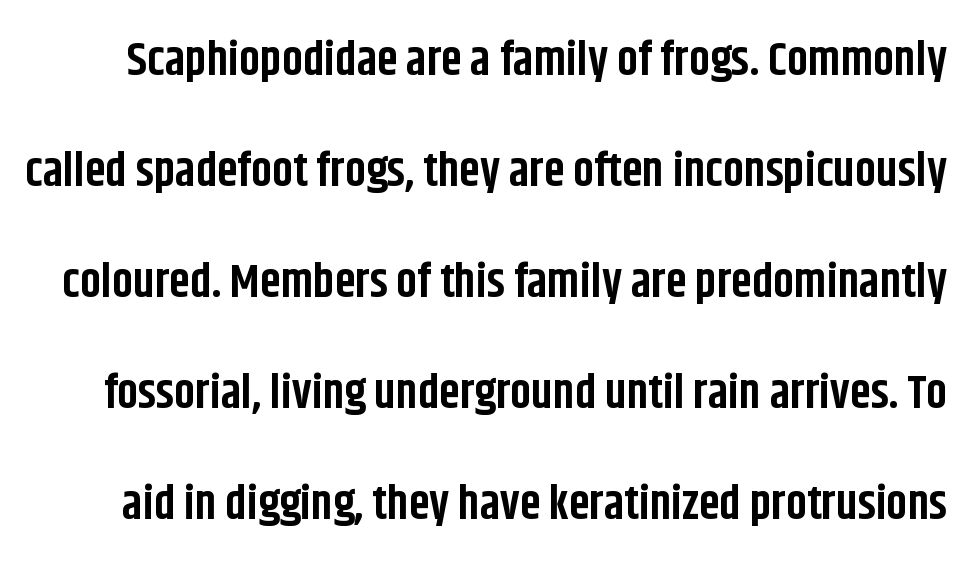
{"serif": "no", "italic": "no", "bold": "yes", "weight": "bold", "width": "condensed", "stroke_contrast": "low", "x_height": "large", "monospaced": "no", "underline": "no", "line_spacing": "loose", "line_spacing_ratio": 2.36, "letter_spacing": "normal", "letter_spacing_em": 0.0, "glyph_px": 47}
